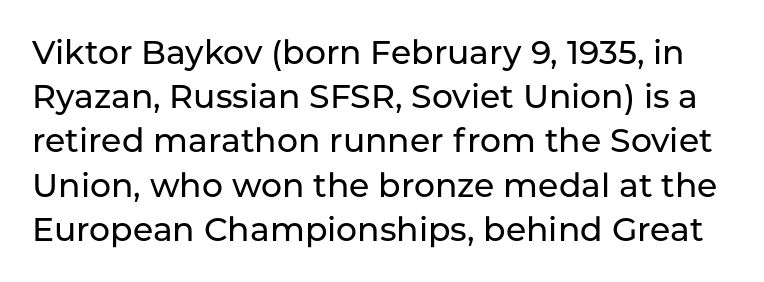
This rendering employs a face without finishing strokes, i.e., a sans-serif. Quick note: interline space is typical. The letters sit at their default tracking, neither squeezed nor spread. This sample uses an upright cut, with every glyph sitting square on the baseline. Bare-footed words on every line.
